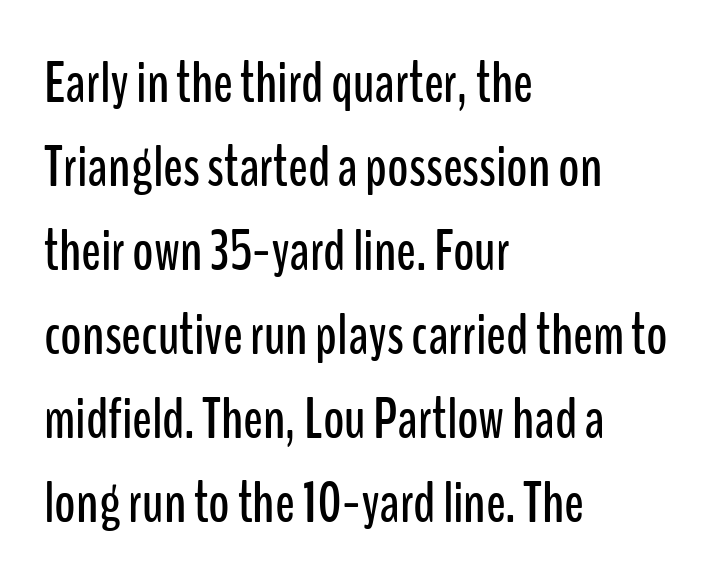
Q: Is the text italic (slanted)? A: No, it is upright.
Q: Is the typeface a serif or a sans-serif typeface? A: Sans-serif.
Q: Is the text underlined? A: No.
Q: How is the paragraph aligned? A: Left-aligned.
Q: Is the spacing between letters normal or unusually wide? A: Normal.
Q: Is the spacing between lines tight, normal or loose? A: Normal.
Q: Width (condensed, normal, or wide)? A: Condensed.
Q: Stroke contrast? A: Low.
Q: x-height? A: Medium.
Q: Monospaced? A: No.
